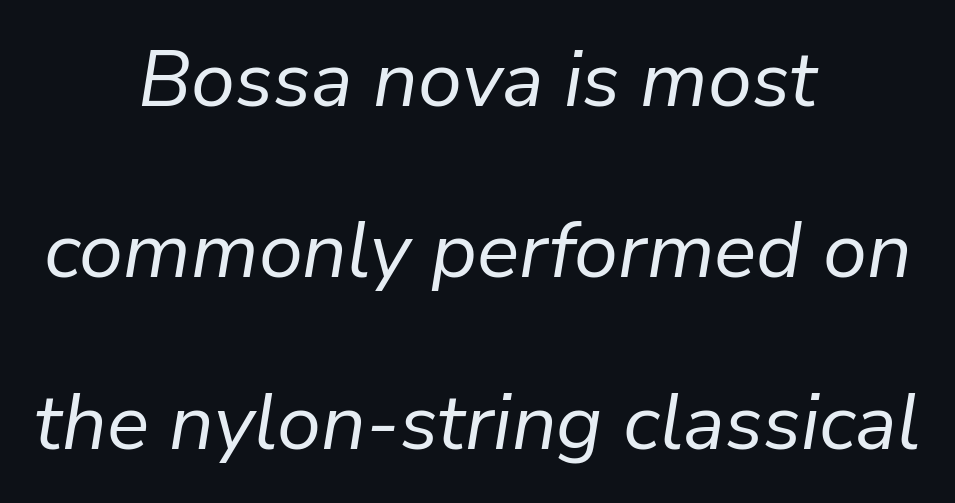
Summary of vertical rhythm: relaxed, with wide interline spacing. There is no visible air inserted between adjacent glyphs. The axis of the letterforms is tilted away from vertical. Unmarked baselines from the first word to the last. The typesetter chose a symmetrical, centered arrangement here.
